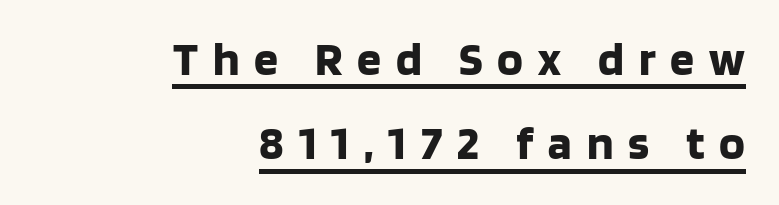
Q: Is the text bold? A: Yes.
Q: Is the text italic (slanted)? A: No, it is upright.
Q: Is the typeface a serif or a sans-serif typeface? A: Sans-serif.
Q: Is the text underlined? A: Yes.
Q: How is the paragraph aligned? A: Right-aligned.
Q: Is the spacing between letters normal or unusually wide? A: Unusually wide.
Q: Width (condensed, normal, or wide)? A: Normal.
Q: Stroke contrast? A: Low.
Q: x-height? A: Large.
Q: Monospaced? A: No.
